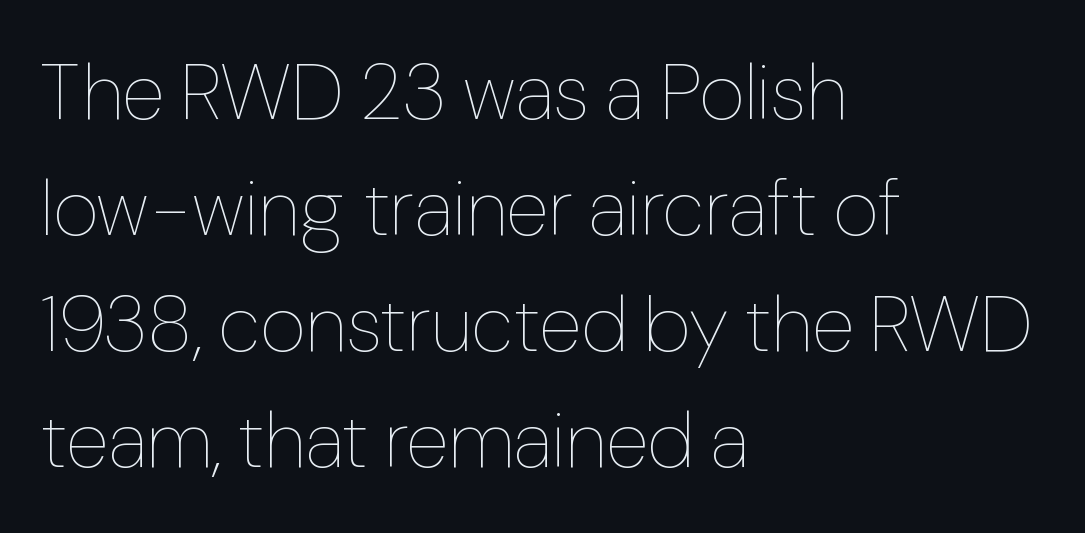
Q: Is the text bold? A: No.
Q: Is the text italic (slanted)? A: No, it is upright.
Q: Is the text underlined? A: No.
Q: How is the paragraph aligned? A: Left-aligned.
Q: Is the spacing between letters normal or unusually wide? A: Normal.
Q: Is the spacing between lines tight, normal or loose? A: Normal.
Q: Width (condensed, normal, or wide)? A: Normal.
Q: Stroke contrast? A: Low.
Q: x-height? A: Medium.
Q: Monospaced? A: No.
